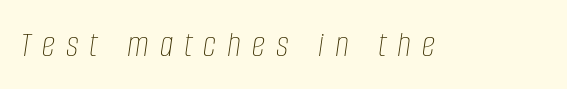
Q: Is the text bold? A: No.
Q: Is the text italic (slanted)? A: Yes, it leans right by about 8 degrees.
Q: Is the text underlined? A: No.
Q: Is the spacing between letters normal or unusually wide? A: Unusually wide.
Q: Width (condensed, normal, or wide)? A: Condensed.
Q: Stroke contrast? A: Low.
Q: x-height? A: Large.
Q: Monospaced? A: No.
